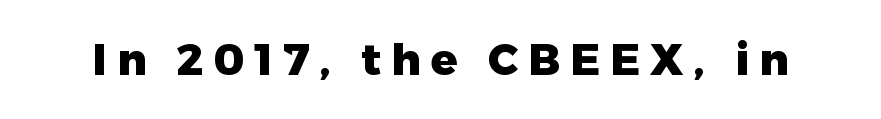
{"serif": "no", "italic": "no", "bold": "yes", "weight": "heavy", "width": "normal", "stroke_contrast": "low", "x_height": "medium", "monospaced": "no", "underline": "no", "letter_spacing": "wide", "letter_spacing_em": 0.23, "glyph_px": 44}
